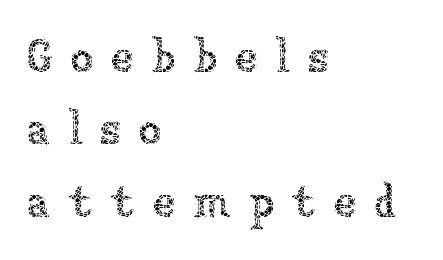
{"italic": "no", "bold": "no", "weight": "thin", "width": "normal", "stroke_contrast": "low", "x_height": "medium", "monospaced": "no", "underline": "no", "align": "left", "line_spacing": "normal", "line_spacing_ratio": 1.54, "letter_spacing": "wide", "letter_spacing_em": 0.37, "glyph_px": 47}
